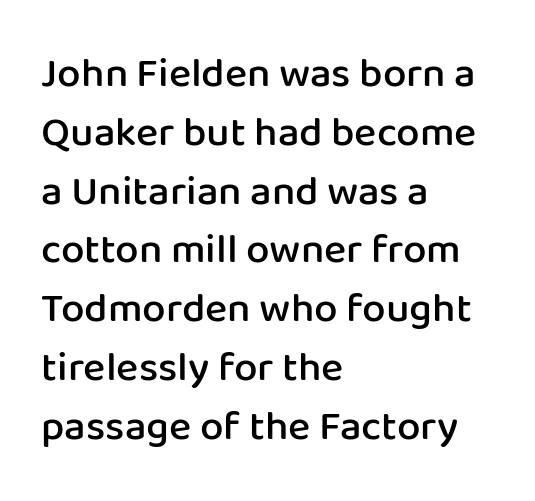
Q: Is the text bold? A: Semi-bold.
Q: Is the text italic (slanted)? A: No, it is upright.
Q: Is the typeface a serif or a sans-serif typeface? A: Sans-serif.
Q: Is the text underlined? A: No.
Q: How is the paragraph aligned? A: Left-aligned.
Q: Is the spacing between letters normal or unusually wide? A: Normal.
Q: Is the spacing between lines tight, normal or loose? A: Normal.
Q: Width (condensed, normal, or wide)? A: Normal.
Q: Stroke contrast? A: Low.
Q: x-height? A: Medium.
Q: Monospaced? A: No.
